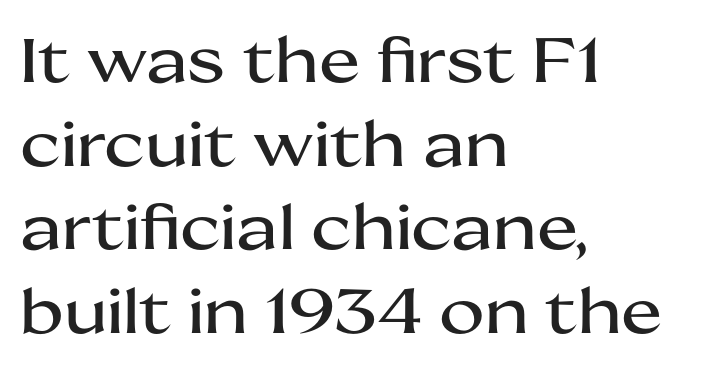
The passage shown is not underscored anywhere. The leading is moderate, giving the passage an even texture. The text block is weighted toward the left margin, trailing off unevenly rightward. The letters advance in unequal steps, a hallmark of proportional type.
